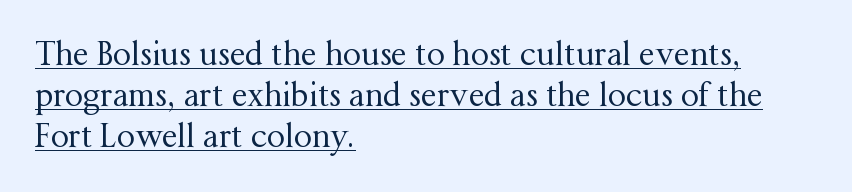
{"serif": "yes", "italic": "no", "bold": "no", "weight": "regular", "width": "normal", "stroke_contrast": "medium", "x_height": "medium", "monospaced": "no", "underline": "yes", "align": "left", "line_spacing": "normal", "line_spacing_ratio": 1.28, "letter_spacing": "normal", "letter_spacing_em": 0.0, "glyph_px": 32}
